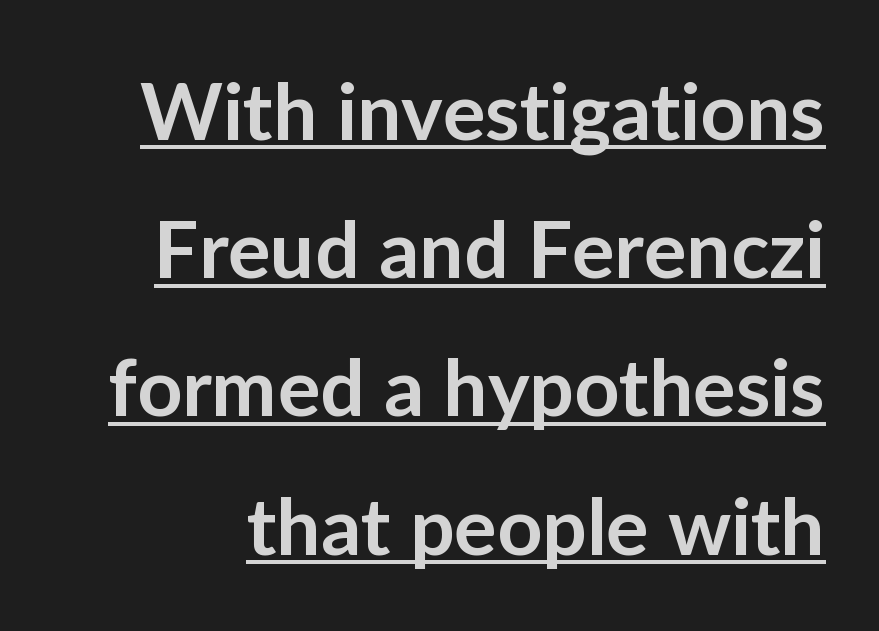
{"serif": "no", "italic": "no", "bold": "semi", "weight": "semibold", "width": "normal", "stroke_contrast": "low", "x_height": "medium", "monospaced": "no", "underline": "yes", "line_spacing_ratio": 1.75, "letter_spacing": "normal", "letter_spacing_em": 0.0, "glyph_px": 79}
